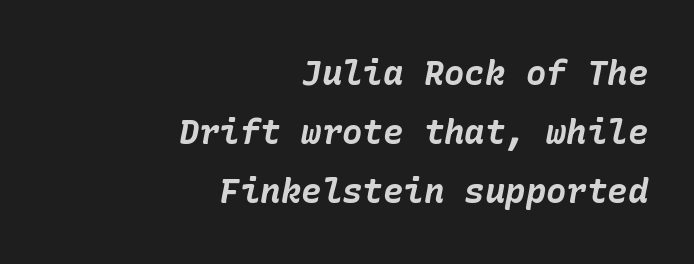
The image shows 34 px bold type, italic (leaning right); set right-aligned, line spacing 1.74x, normal letter spacing, not underlined; low stroke contrast and a medium x-height.
